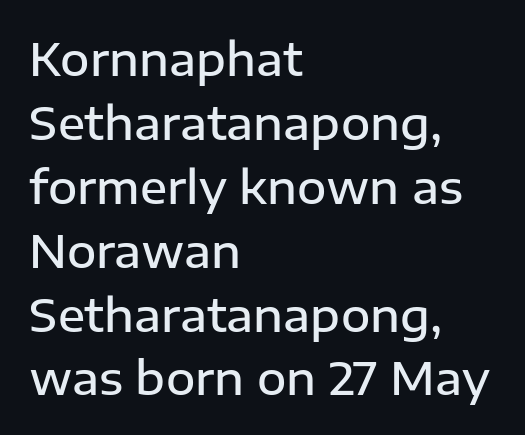
Q: Is the text bold? A: Semi-bold.
Q: Is the text italic (slanted)? A: No, it is upright.
Q: Is the typeface a serif or a sans-serif typeface? A: Sans-serif.
Q: Is the text underlined? A: No.
Q: How is the paragraph aligned? A: Left-aligned.
Q: Is the spacing between letters normal or unusually wide? A: Normal.
Q: Is the spacing between lines tight, normal or loose? A: Normal.
Q: Width (condensed, normal, or wide)? A: Normal.
Q: Stroke contrast? A: Low.
Q: x-height? A: Medium.
Q: Monospaced? A: No.
